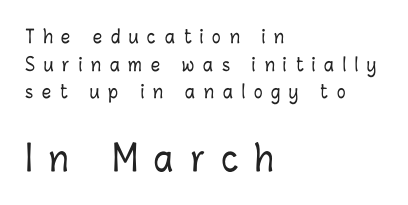
The image shows 35 px condensed type, upright; set left-aligned, normal line spacing (1.53x), unusually wide letter spacing (+0.49 em), not underlined; the second (bottom) block is 1.94x larger; low stroke contrast and a medium x-height.
